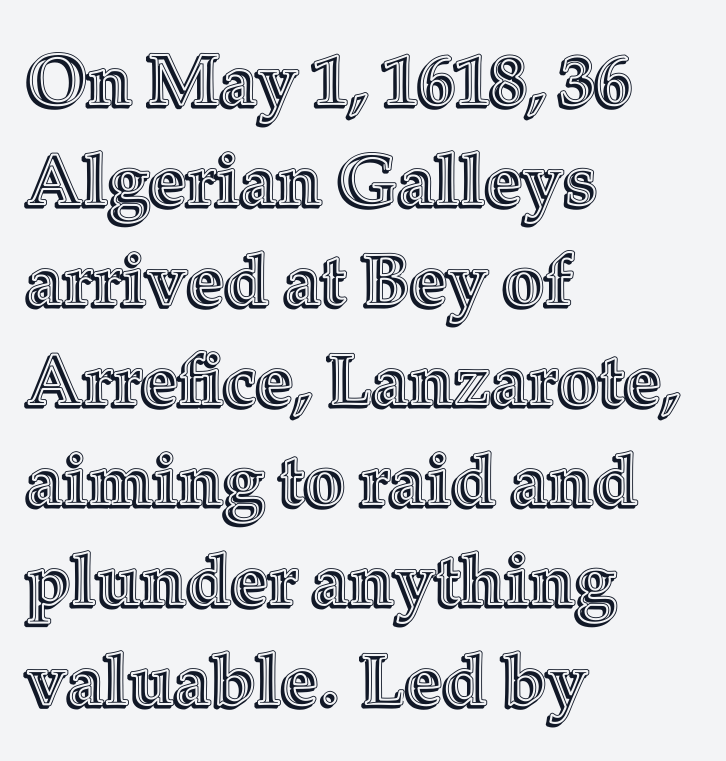
A typesetter would call this leading conventional body-copy spacing. The face used here is rendered with its standard letterfit. The lines are quadded left. A typesetter would mark this as roman, not italic. No word sits above an underline.
